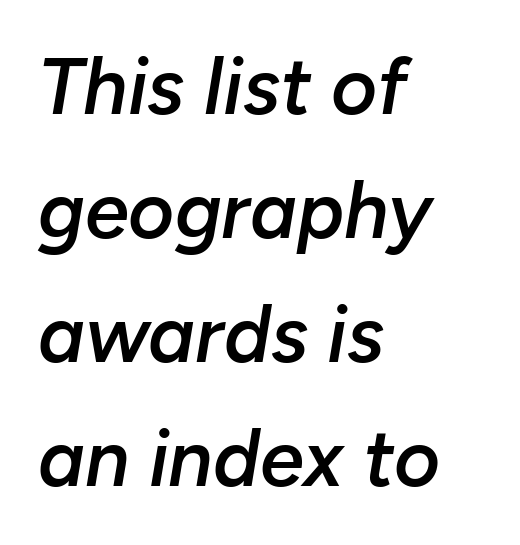
{"italic": "yes", "lean": "right", "slant_degrees": 10, "bold": "semi", "weight": "semibold", "width": "normal", "stroke_contrast": "low", "x_height": "medium", "monospaced": "no", "underline": "no", "align": "left", "line_spacing": "normal", "line_spacing_ratio": 1.57, "letter_spacing": "normal", "letter_spacing_em": 0.0, "glyph_px": 79}
